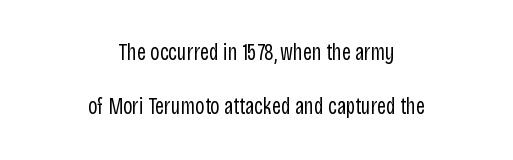
Q: Is the text bold? A: No.
Q: Is the text italic (slanted)? A: No, it is upright.
Q: Is the text underlined? A: No.
Q: How is the paragraph aligned? A: Centered.
Q: Is the spacing between letters normal or unusually wide? A: Normal.
Q: Is the spacing between lines tight, normal or loose? A: Loose.
